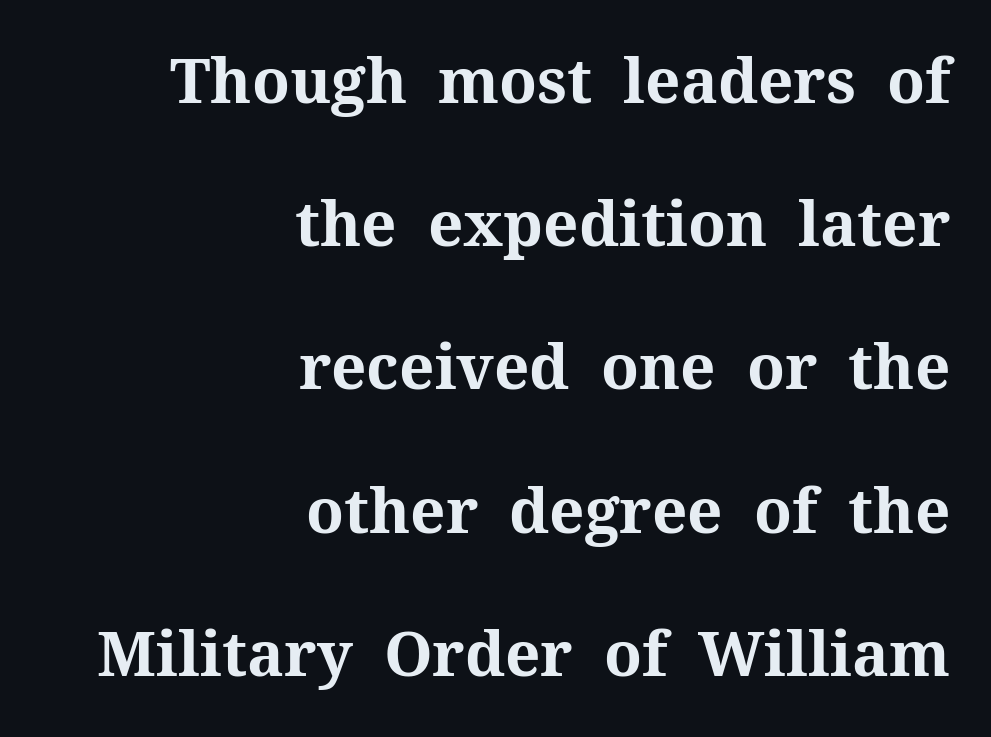
The image shows 62 px bold serif type, upright; set right-aligned, loose line spacing (2.31x), normal letter spacing, not underlined; medium stroke contrast and a medium x-height.
